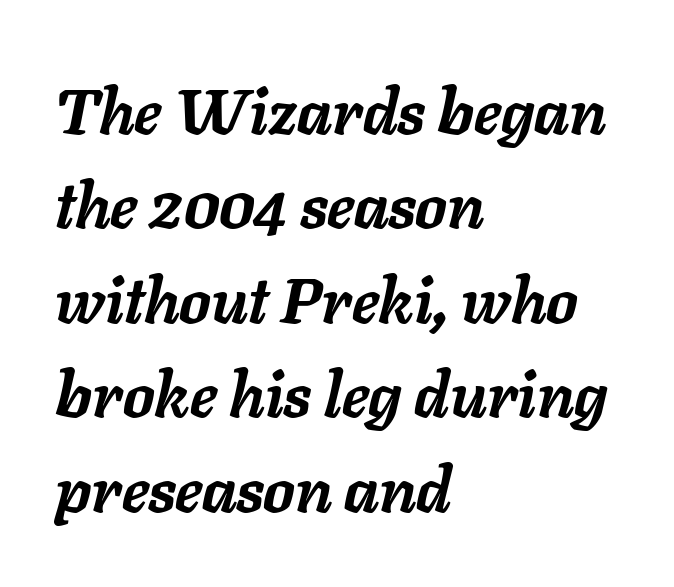
The image shows 63 px semibold type, italic (leaning right); set left-aligned, normal line spacing (1.5x), normal letter spacing, not underlined; low stroke contrast and a medium x-height.
